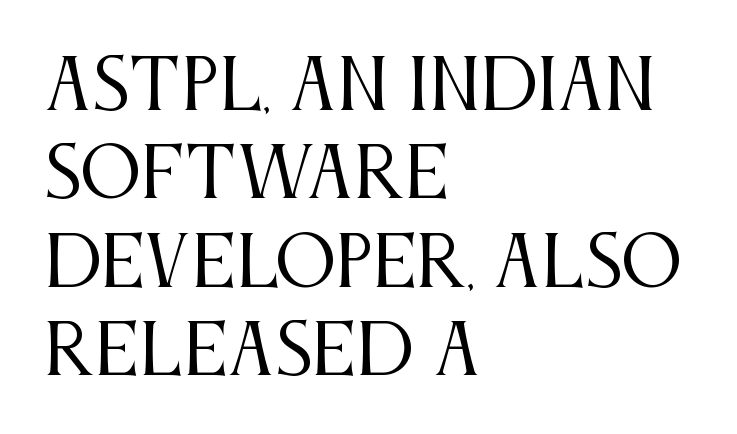
{"serif": "yes", "italic": "no", "bold": "no", "weight": "regular", "width": "condensed", "stroke_contrast": "medium", "x_height": "large", "monospaced": "no", "underline": "no", "align": "left", "line_spacing": "normal", "line_spacing_ratio": 1.3, "letter_spacing": "normal", "letter_spacing_em": 0.0, "glyph_px": 68}
